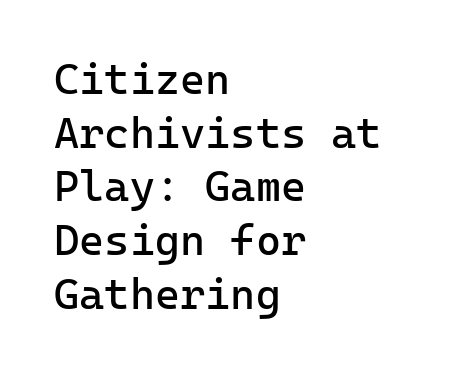
{"serif": "no", "italic": "no", "bold": "no", "weight": "regular", "width": "normal", "stroke_contrast": "low", "x_height": "medium", "underline": "no", "align": "left", "line_spacing": "normal", "line_spacing_ratio": 1.25, "letter_spacing": "normal", "letter_spacing_em": 0.0, "glyph_px": 43}
